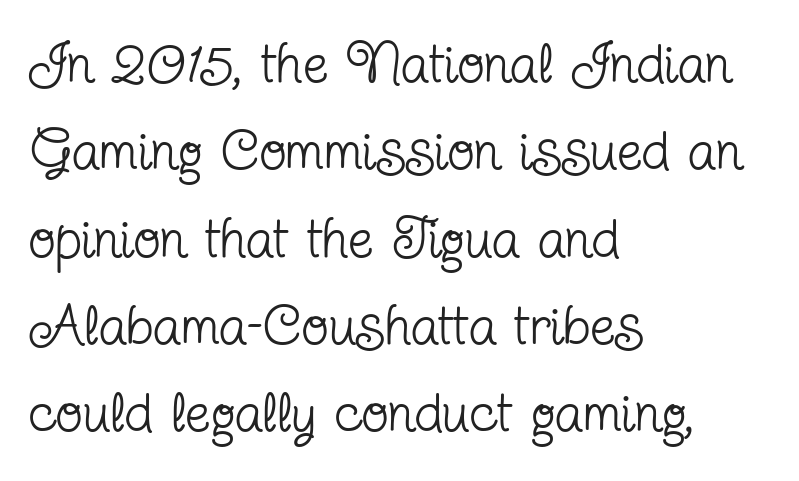
This sample uses a serif face. The face looks like a standard text weight, possibly lighter. You could call the tracking neutral — neither tight nor loose. Rule under the text: the space is simply empty. What's the leading like? Ordinary, nothing unusual. The rag falls on the right side of this text block.
